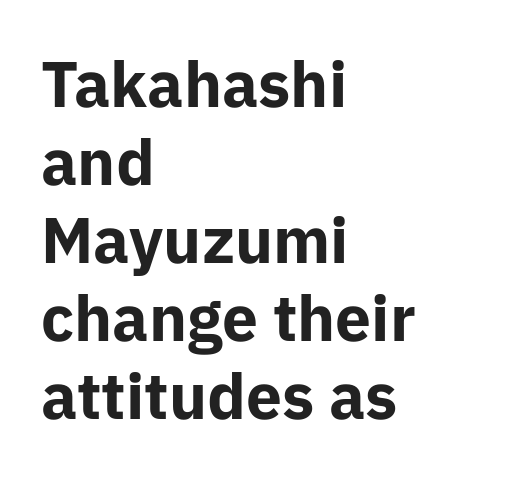
{"serif": "no", "italic": "no", "bold": "yes", "weight": "bold", "width": "normal", "stroke_contrast": "low", "x_height": "medium", "monospaced": "no", "underline": "no", "align": "left", "line_spacing_ratio": 1.22, "letter_spacing": "normal", "letter_spacing_em": 0.0, "glyph_px": 64}
